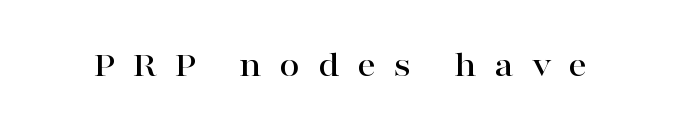
The image shows 37 px wide serif type, upright; set unusually wide letter spacing (+0.47 em), not underlined; high stroke contrast and a medium x-height.
